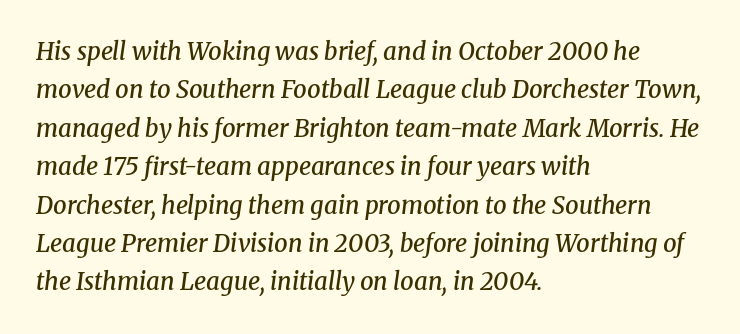
The image shows 24 px text type, italic (leaning right); set left-aligned, normal line spacing (1.6x), normal letter spacing, not underlined.
